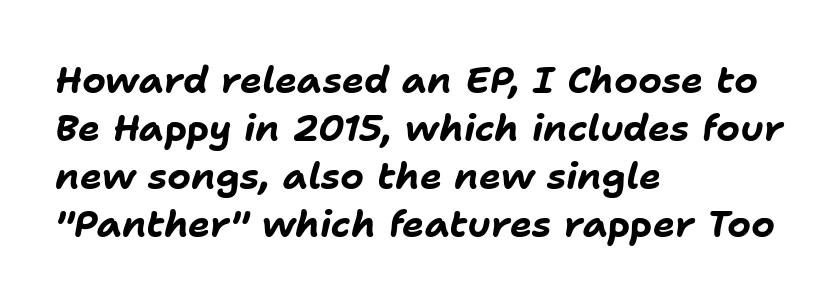
The image shows 37 px bold type, italic (leaning right); set left-aligned, normal line spacing (1.3x), normal letter spacing, not underlined; low stroke contrast and a medium x-height.
